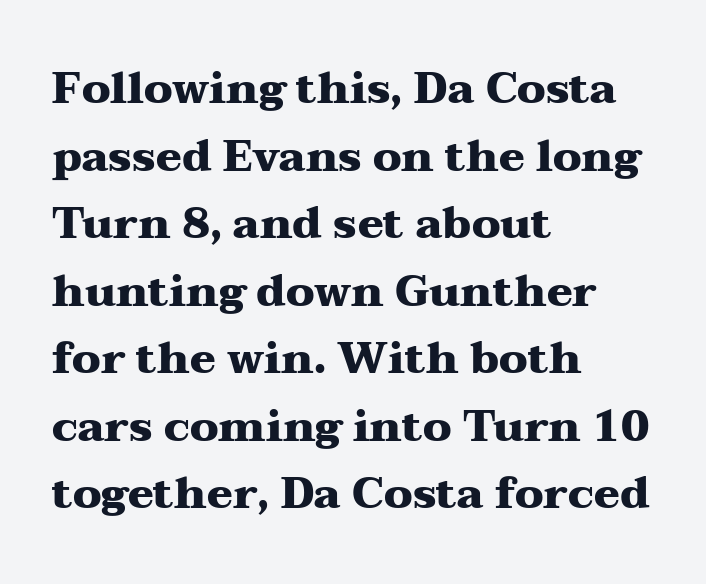
Visually the block forms a straight wall on the left and a jagged coastline on the right. Plain, unruled lines of type. Typographically, this falls in the serif category. Nothing unusual about the tracking: characters are spaced as the font intends.
